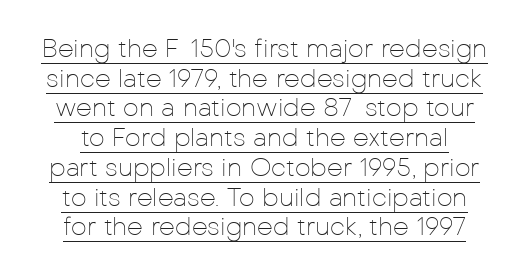
{"italic": "no", "bold": "no", "underline": "yes", "line_spacing_ratio": 1.19, "letter_spacing": "normal", "letter_spacing_em": 0.0, "glyph_px": 25}
